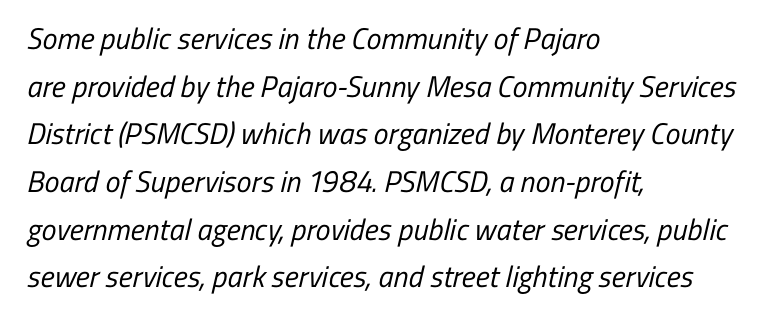
The image shows 30 px regular-weight, condensed sans-serif type; set left-aligned, normal line spacing (1.59x), normal letter spacing, not underlined; low stroke contrast and a medium x-height.
